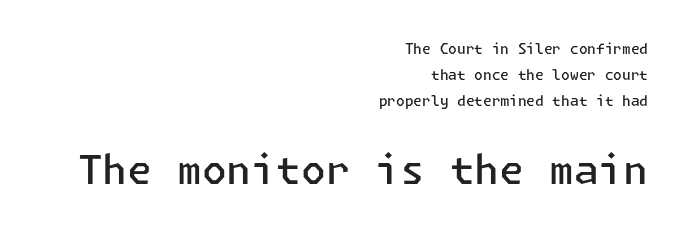
Q: Is the text bold? A: Semi-bold.
Q: Is the text italic (slanted)? A: No, it is upright.
Q: Is the typeface a serif or a sans-serif typeface? A: Sans-serif.
Q: Is the text underlined? A: No.
Q: How is the paragraph aligned? A: Right-aligned.
Q: Is the spacing between letters normal or unusually wide? A: Normal.
Q: Which block of text is set in a larger size, the first (top) or the second (bottom)? A: The second (bottom) one.
Q: Width (condensed, normal, or wide)? A: Normal.
Q: Stroke contrast? A: Low.
Q: x-height? A: Medium.
